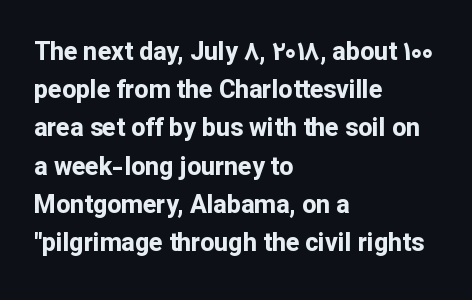
{"italic": "no", "bold": "yes", "underline": "no", "align": "left", "line_spacing": "normal", "line_spacing_ratio": 1.53, "letter_spacing": "normal", "letter_spacing_em": 0.0, "glyph_px": 25}
